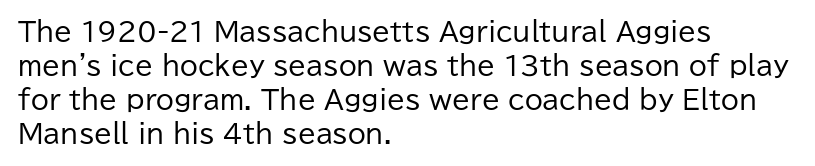
{"italic": "no", "bold": "no", "underline": "no", "align": "left", "line_spacing": "normal", "line_spacing_ratio": 1.31, "letter_spacing": "normal", "letter_spacing_em": 0.0, "glyph_px": 26}
